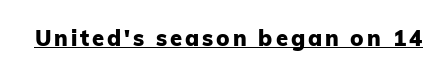
The image shows 22 px bold type, upright; set underlined.
